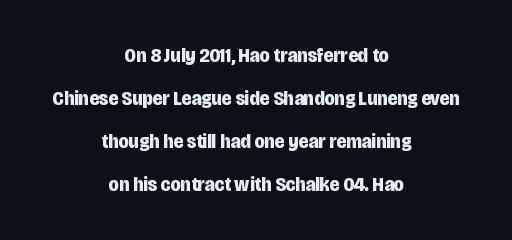
Q: Is the text bold? A: Yes.
Q: Is the text italic (slanted)? A: No, it is upright.
Q: Is the text underlined? A: No.
Q: How is the paragraph aligned? A: Centered.
Q: Is the spacing between letters normal or unusually wide? A: Normal.
Q: Is the spacing between lines tight, normal or loose? A: Loose.
